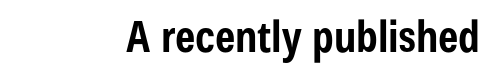
{"serif": "no", "italic": "no", "bold": "yes", "weight": "bold", "width": "condensed", "stroke_contrast": "low", "x_height": "medium", "monospaced": "no", "underline": "no", "letter_spacing": "normal", "letter_spacing_em": 0.0, "glyph_px": 43}
